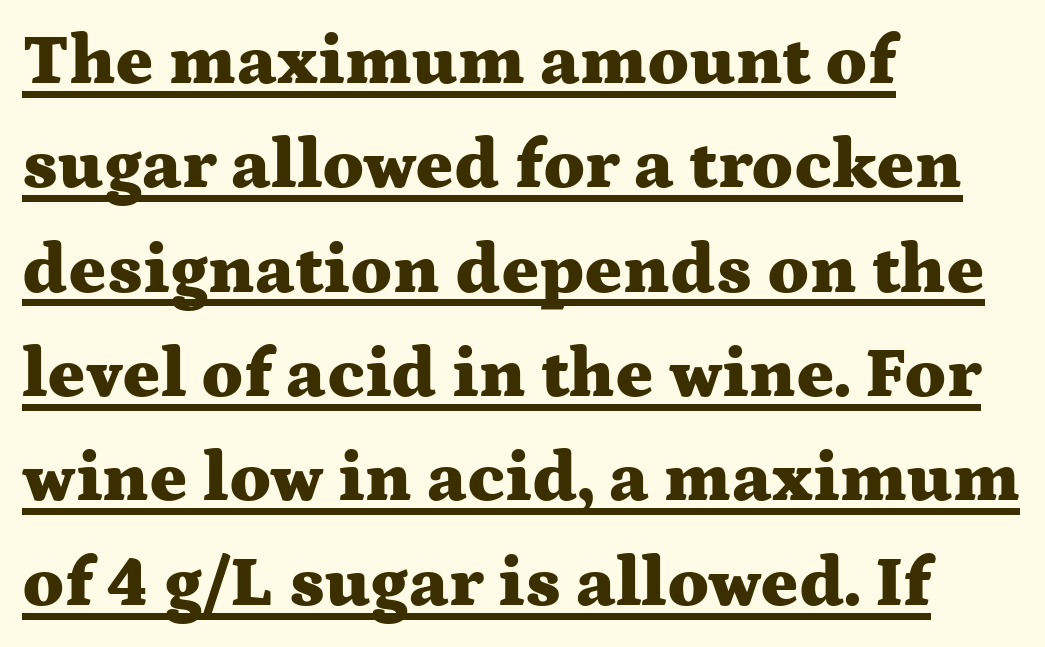
The string is rendered with underlining switched on. The compositor pushed each line to the left boundary. Thick stems and heavy bowls — unmistakably bold. Quick note: interline space is typical. When letters stand straight like this, we call the style roman or upright.
